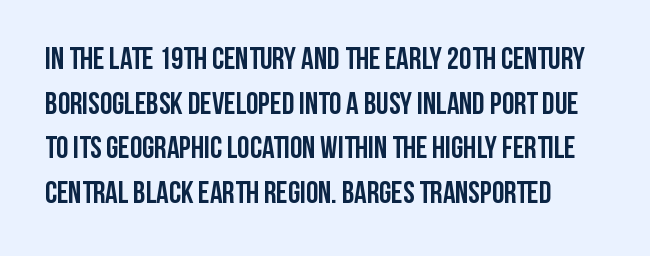
This sample has the flowing, uneven cadence of proportional lettering. Is the type bold? Yes — the strokes are clearly thick and heavy. The lettering stays uniformly vertical, giving the passage a roman look. The foot of each line stays bare and open. A typesetter would call this zero additional tracking.
